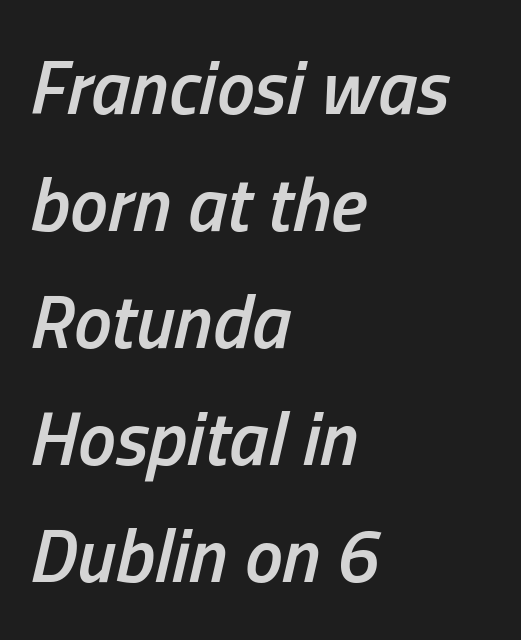
The image shows 76 px semibold, condensed type, italic (leaning right); set left-aligned, normal line spacing (1.54x), normal letter spacing, not underlined; low stroke contrast and a medium x-height.
